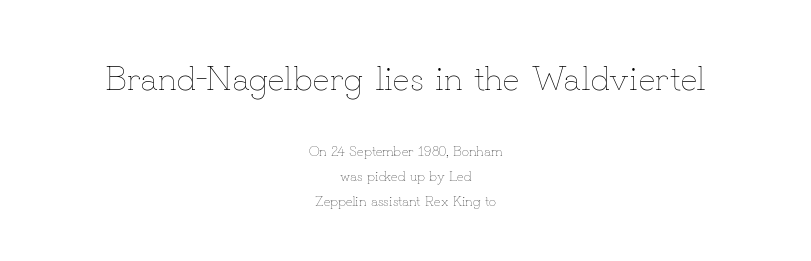
{"italic": "no", "bold": "no", "weight": "thin", "width": "normal", "stroke_contrast": "low", "x_height": "small", "monospaced": "no", "underline": "no", "align": "center", "line_spacing_ratio": 1.78, "letter_spacing": "normal", "letter_spacing_em": 0.0, "larger_block": "first", "size_ratio": 2.5, "glyph_px": 35}
